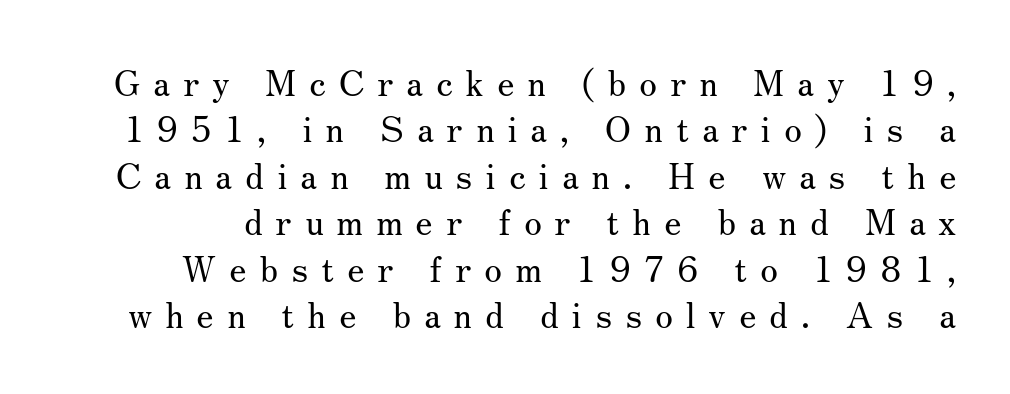
{"serif": "yes", "italic": "no", "bold": "no", "weight": "regular", "width": "normal", "stroke_contrast": "medium", "x_height": "small", "monospaced": "no", "underline": "no", "line_spacing": "normal", "line_spacing_ratio": 1.29, "letter_spacing": "wide", "letter_spacing_em": 0.36, "glyph_px": 36}
